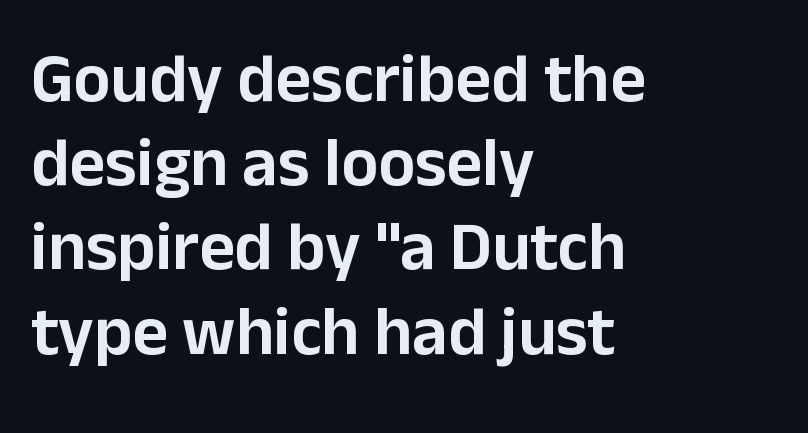
Honestly, there is no underline to notice here at all. Designer's note — italics off, roman on. Glyph-to-glyph distance matches everyday printed text. All the whitespace from short lines collects on the right. A typesetter would call this proportional, since set widths differ per character. Stroke terminals: plain, sans-serif.
